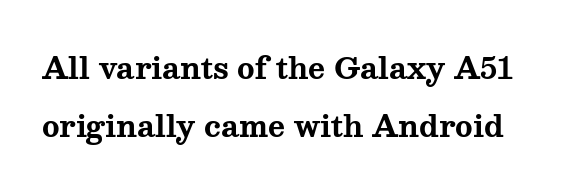
The image shows 29 px bold, wide serif type, upright; set loose line spacing (2.01x), normal letter spacing, not underlined; medium stroke contrast and a medium x-height.
